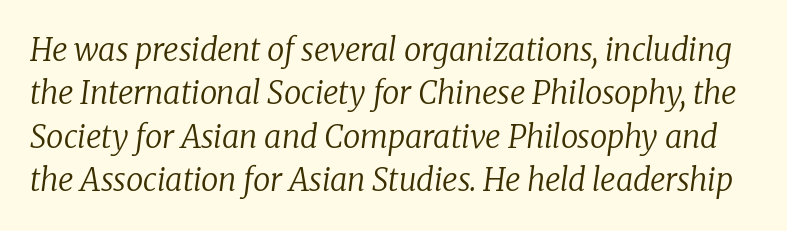
{"serif": "yes", "italic": "yes", "lean": "right", "slant_degrees": 8, "bold": "no", "weight": "regular", "width": "normal", "stroke_contrast": "low", "x_height": "medium", "monospaced": "no", "underline": "no", "line_spacing": "normal", "line_spacing_ratio": 1.4, "letter_spacing": "normal", "letter_spacing_em": 0.0, "glyph_px": 31}
